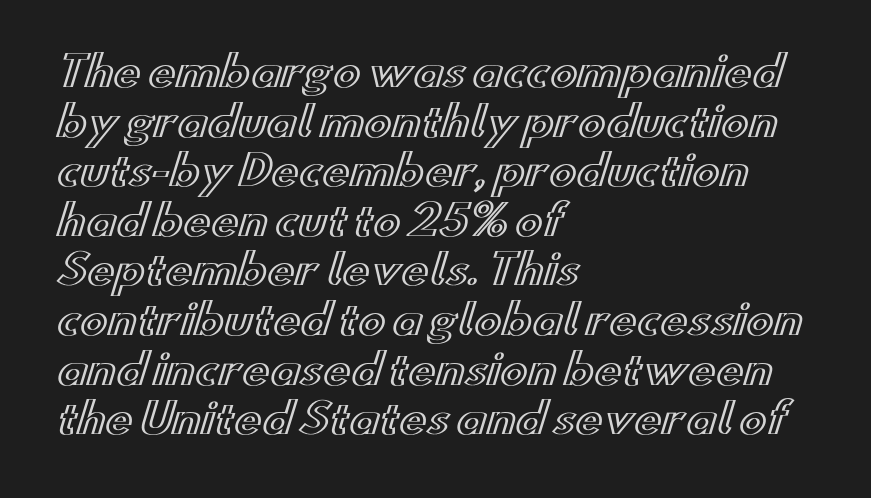
{"width": "wide", "x_height": "small", "monospaced": "no", "underline": "no", "align": "left", "line_spacing_ratio": 1.21, "letter_spacing": "normal", "letter_spacing_em": 0.0, "glyph_px": 41}
